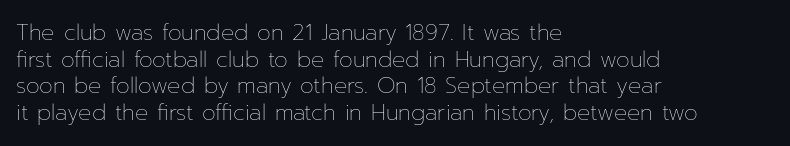
{"italic": "no", "bold": "no", "underline": "no", "align": "left", "line_spacing_ratio": 1.21, "letter_spacing": "normal", "letter_spacing_em": 0.0, "glyph_px": 22}
